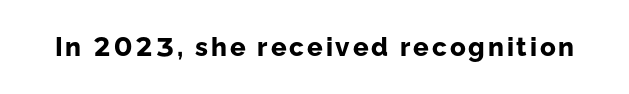
The image shows 26 px bold type, upright; set not underlined.
